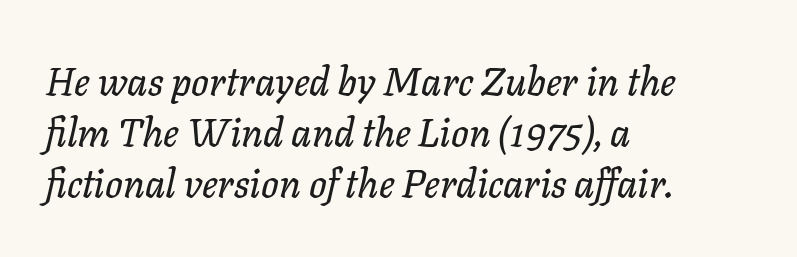
The image shows 39 px text type, italic (leaning right); set left-aligned, normal line spacing (1.31x), normal letter spacing, not underlined; low stroke contrast and a medium x-height.
